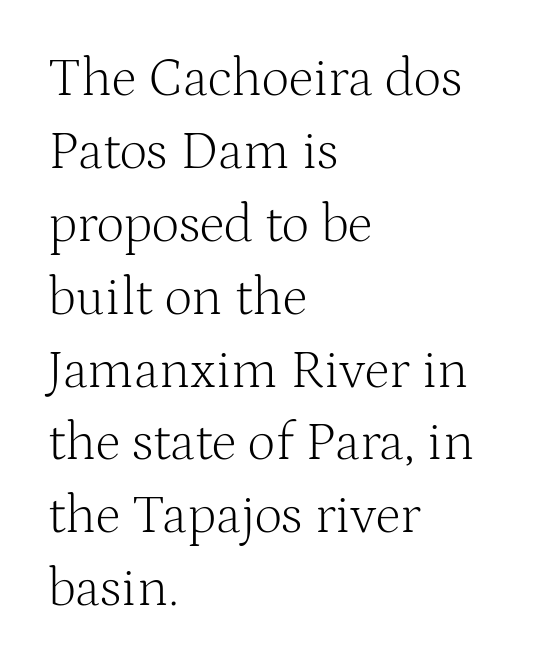
{"serif": "yes", "italic": "no", "bold": "no", "weight": "light", "width": "normal", "stroke_contrast": "medium", "x_height": "medium", "monospaced": "no", "underline": "no", "align": "left", "line_spacing": "normal", "line_spacing_ratio": 1.35, "letter_spacing": "normal", "letter_spacing_em": 0.0, "glyph_px": 54}
